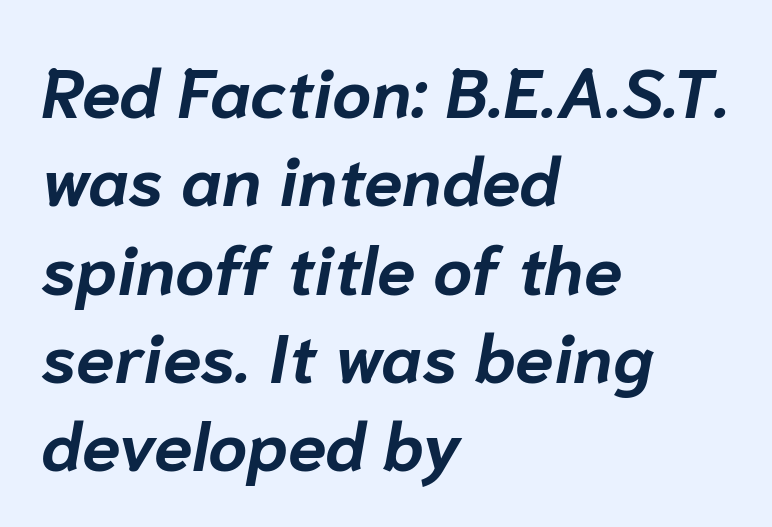
The image shows 69 px bold type, italic (leaning right); set left-aligned, normal line spacing (1.28x), normal letter spacing, not underlined; low stroke contrast and a medium x-height.
